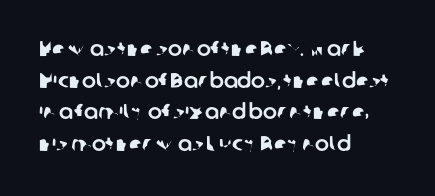
{"underline": "no", "align": "left", "line_spacing": "normal", "line_spacing_ratio": 1.51, "letter_spacing": "normal", "letter_spacing_em": 0.0, "glyph_px": 21}
